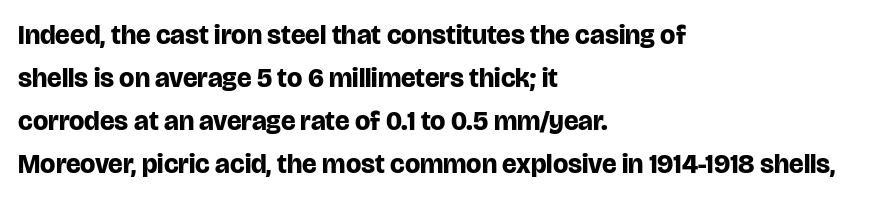
The image shows 27 px bold type, upright; set left-aligned, normal line spacing (1.59x), normal letter spacing, not underlined.
